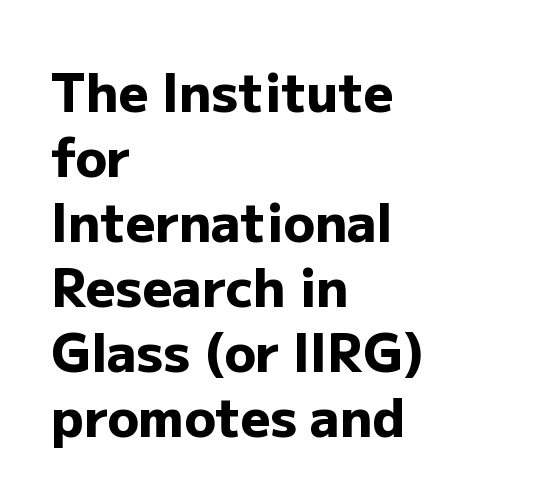
{"serif": "no", "italic": "no", "bold": "yes", "weight": "heavy", "width": "normal", "stroke_contrast": "low", "x_height": "medium", "monospaced": "no", "underline": "no", "align": "left", "line_spacing": "normal", "line_spacing_ratio": 1.25, "letter_spacing": "normal", "letter_spacing_em": 0.0, "glyph_px": 52}
